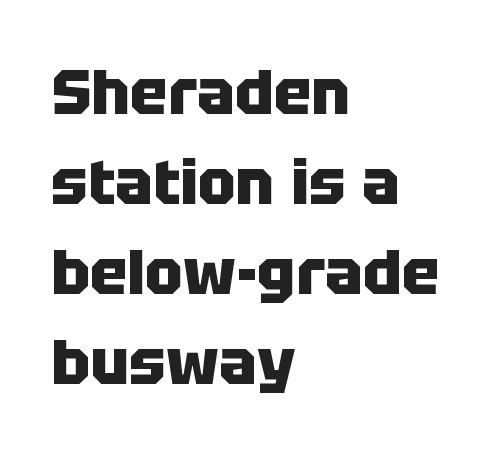
Ordinary non-slanted type is in use. This sample has the flowing, uneven cadence of proportional lettering. The foot of each line stays bare and open. The compositor pushed each line to the left boundary. The tracking reads as untouched default to a designer's eye. Is the type bold? Yes — the strokes are clearly thick and heavy.
